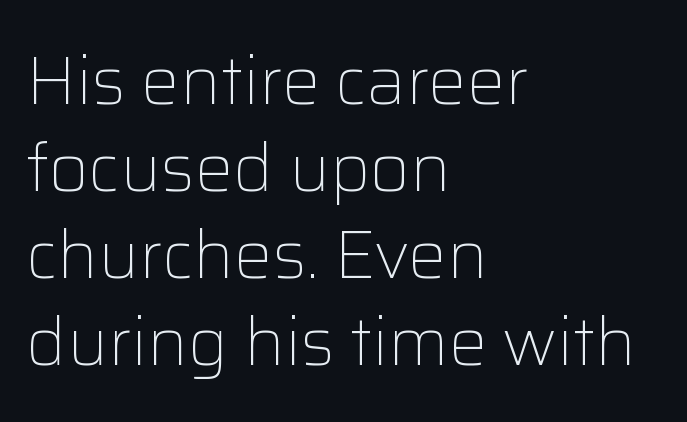
The text block is weighted toward the left margin, trailing off unevenly rightward. The passage shown stacks its lines at a standard gap. No chunkiness to these letters — they're not bold. Check the space under the baseline: it is left empty.
